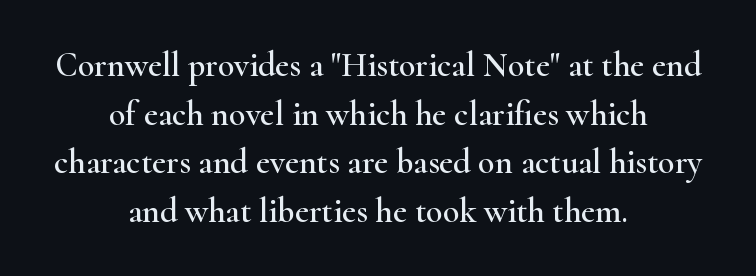
The letters stand upright; this is a roman face. How are the letters spaced? Ordinarily, with no added tracking. Nobody drew a line under any word here. Evenly set lines give the paragraph a standard silhouette. The lines are quadded center. A typesetter would label this face a serif.
